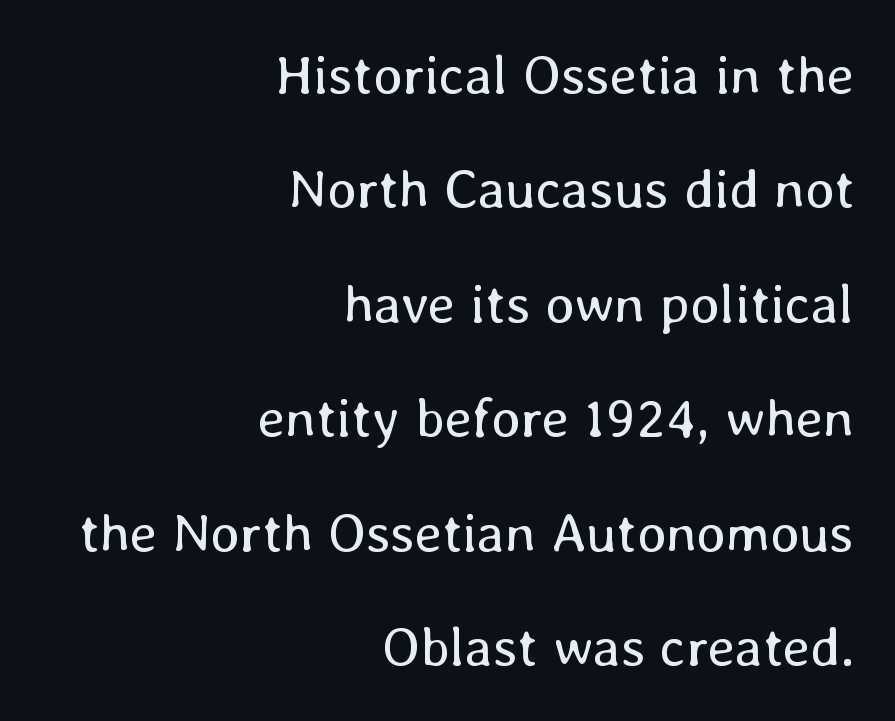
The image shows 55 px regular-weight type, upright; set right-aligned, loose line spacing (2.08x), normal letter spacing, not underlined; low stroke contrast and a medium x-height.
